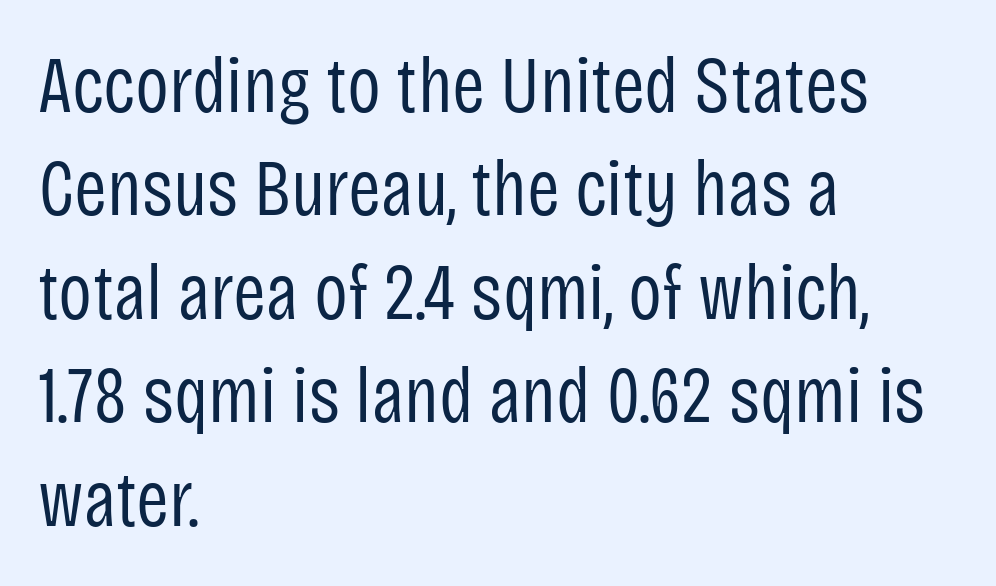
Italic: no, the glyphs are upright roman. You could call the tracking neutral — neither tight nor loose. Bare-footed words on every line. A sans-serif font was chosen for this passage. The face used here is proportionally spaced, like ordinary book or web type.
